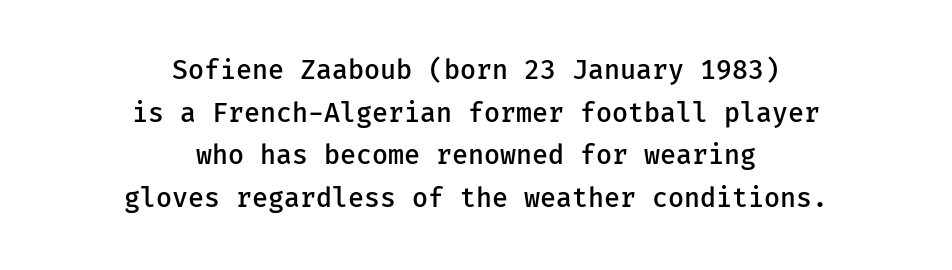
The image shows 26 px text type, upright; set centered, normal line spacing (1.64x), normal letter spacing, not underlined.
